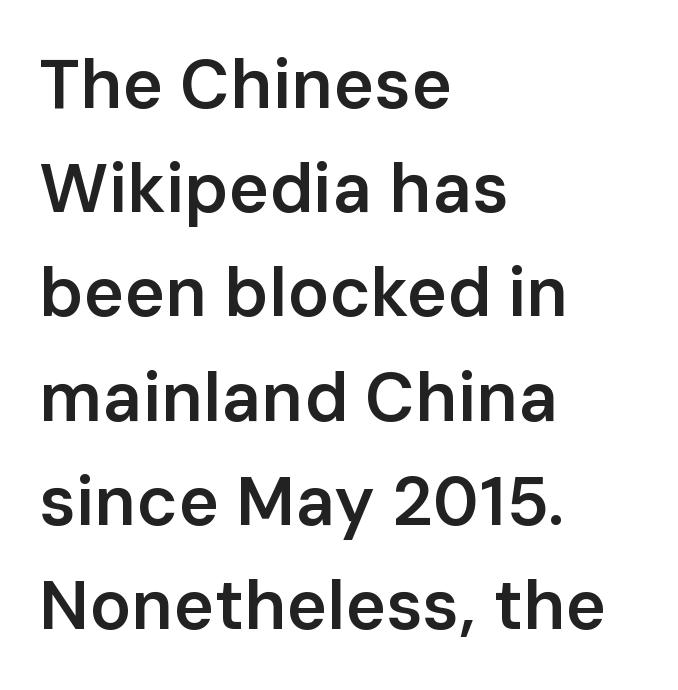
Q: Is the text bold? A: Semi-bold.
Q: Is the text italic (slanted)? A: No, it is upright.
Q: Is the typeface a serif or a sans-serif typeface? A: Sans-serif.
Q: Is the text underlined? A: No.
Q: How is the paragraph aligned? A: Left-aligned.
Q: Is the spacing between letters normal or unusually wide? A: Normal.
Q: Is the spacing between lines tight, normal or loose? A: Normal.
Q: Width (condensed, normal, or wide)? A: Normal.
Q: Stroke contrast? A: Low.
Q: x-height? A: Medium.
Q: Monospaced? A: No.
